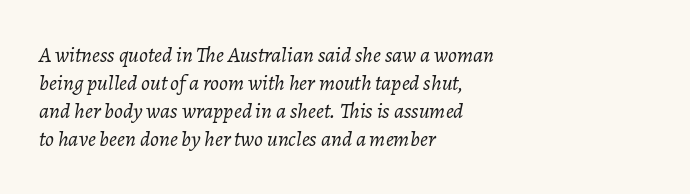
The image shows 22 px text type, italic (leaning right); set left-aligned, normal line spacing (1.28x), normal letter spacing, not underlined.
